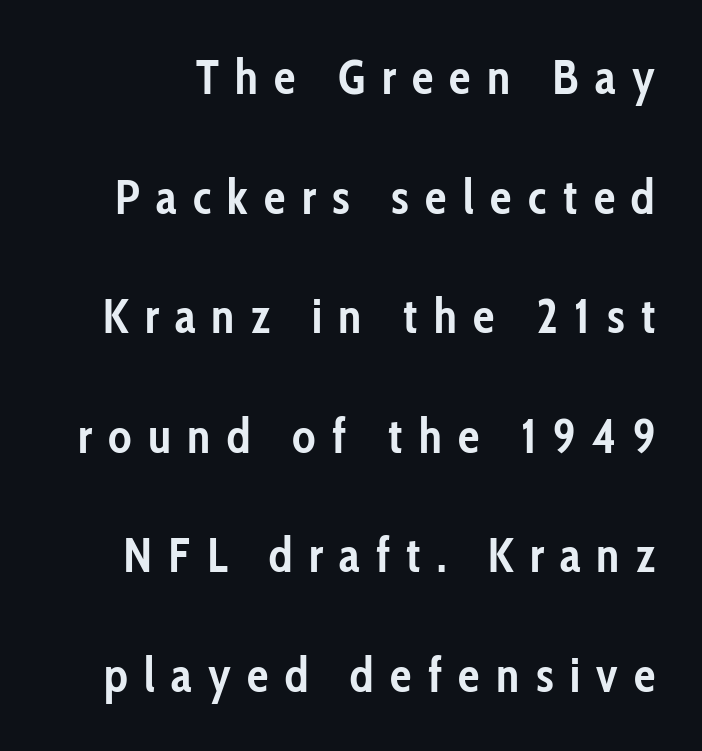
Q: Is the text bold? A: Yes.
Q: Is the text italic (slanted)? A: No, it is upright.
Q: Is the typeface a serif or a sans-serif typeface? A: Sans-serif.
Q: Is the text underlined? A: No.
Q: Is the spacing between letters normal or unusually wide? A: Unusually wide.
Q: Is the spacing between lines tight, normal or loose? A: Loose.
Q: Width (condensed, normal, or wide)? A: Condensed.
Q: Stroke contrast? A: Low.
Q: x-height? A: Medium.
Q: Monospaced? A: No.
